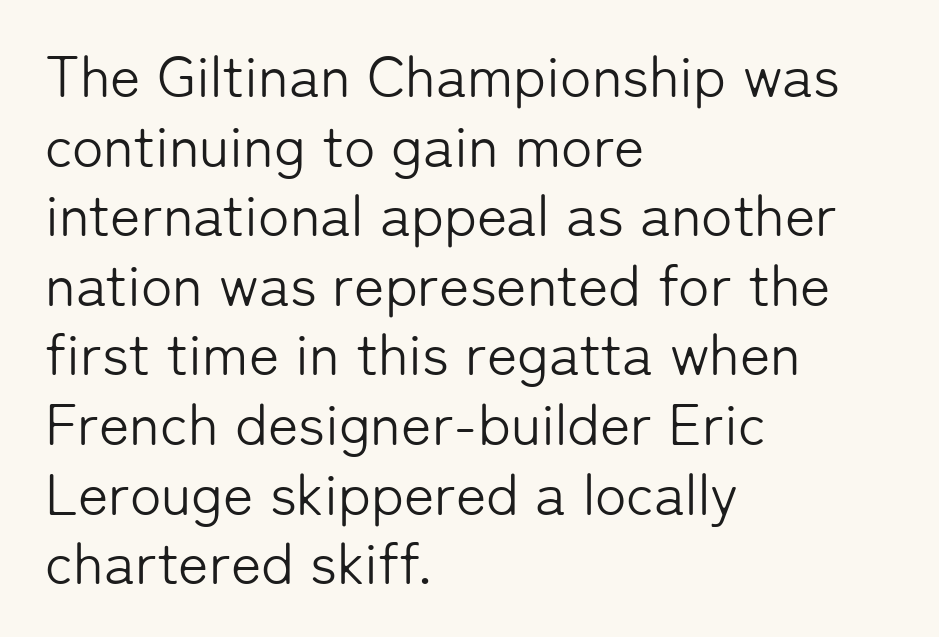
Q: Is the text bold? A: No.
Q: Is the text italic (slanted)? A: No, it is upright.
Q: Is the typeface a serif or a sans-serif typeface? A: Sans-serif.
Q: Is the text underlined? A: No.
Q: How is the paragraph aligned? A: Left-aligned.
Q: Is the spacing between letters normal or unusually wide? A: Normal.
Q: Width (condensed, normal, or wide)? A: Normal.
Q: Stroke contrast? A: Low.
Q: x-height? A: Medium.
Q: Monospaced? A: No.
